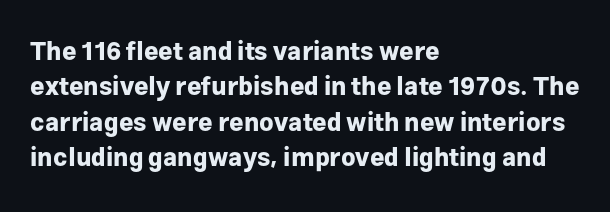
{"italic": "no", "bold": "yes", "underline": "no", "align": "left", "line_spacing": "normal", "line_spacing_ratio": 1.42, "letter_spacing": "normal", "letter_spacing_em": 0.0, "glyph_px": 25}
